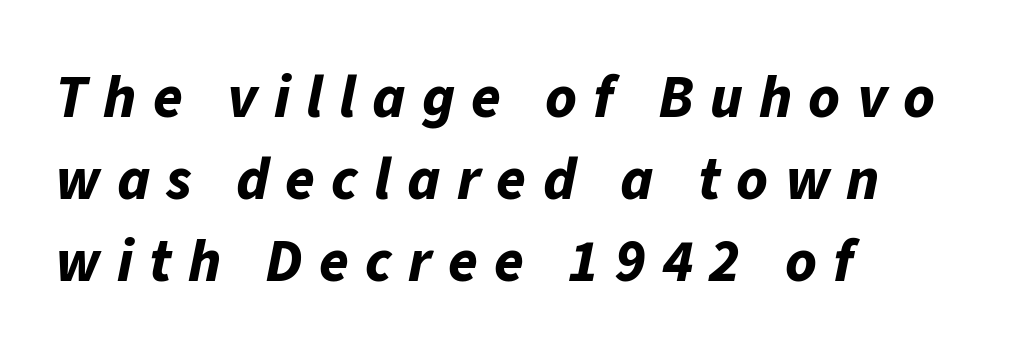
The image shows 60 px bold type, italic (leaning right); set left-aligned, normal line spacing (1.37x), unusually wide letter spacing (+0.27 em), not underlined; low stroke contrast and a medium x-height.
